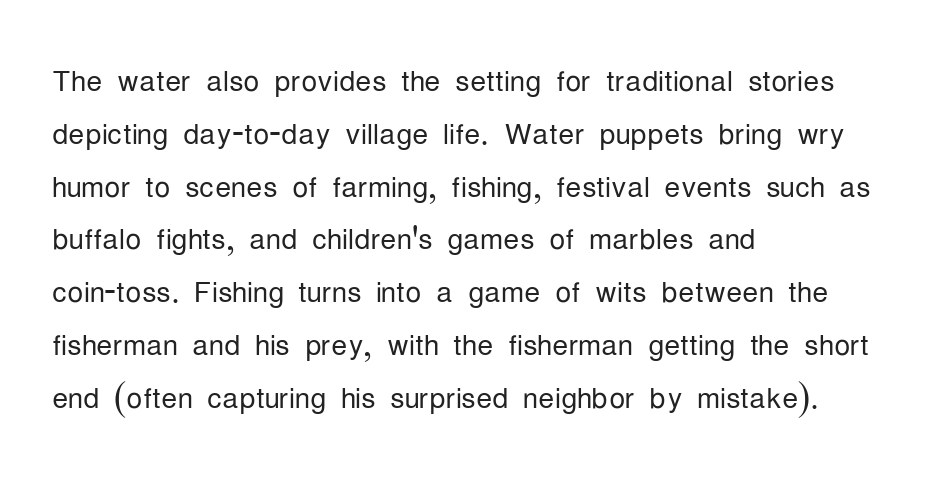
Q: Is the text bold? A: No.
Q: Is the text italic (slanted)? A: No, it is upright.
Q: Is the typeface a serif or a sans-serif typeface? A: Sans-serif.
Q: Is the text underlined? A: No.
Q: How is the paragraph aligned? A: Left-aligned.
Q: Is the spacing between letters normal or unusually wide? A: Normal.
Q: Is the spacing between lines tight, normal or loose? A: Normal.
Q: Width (condensed, normal, or wide)? A: Condensed.
Q: Stroke contrast? A: Low.
Q: x-height? A: Medium.
Q: Monospaced? A: No.
